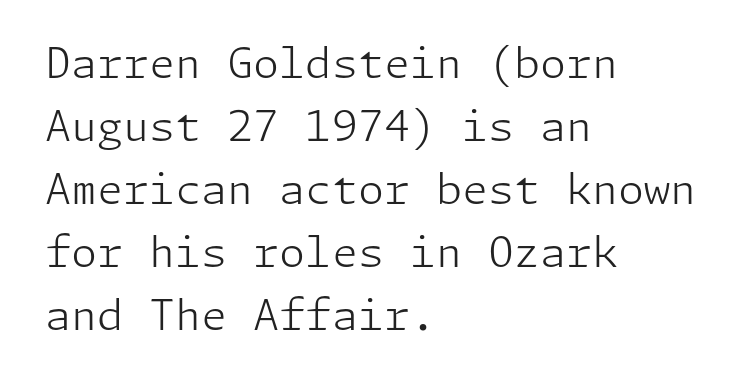
Q: Is the text bold? A: No.
Q: Is the text italic (slanted)? A: No, it is upright.
Q: Is the typeface a serif or a sans-serif typeface? A: Sans-serif.
Q: Is the text underlined? A: No.
Q: How is the paragraph aligned? A: Left-aligned.
Q: Is the spacing between letters normal or unusually wide? A: Normal.
Q: Is the spacing between lines tight, normal or loose? A: Normal.
Q: Width (condensed, normal, or wide)? A: Normal.
Q: Stroke contrast? A: Low.
Q: x-height? A: Medium.
